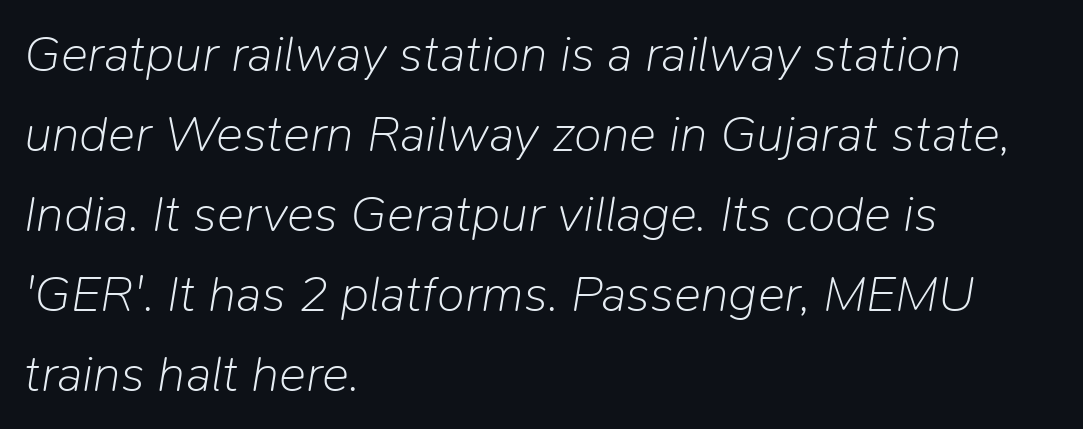
{"italic": "yes", "lean": "right", "slant_degrees": 9, "bold": "no", "weight": "light", "width": "normal", "stroke_contrast": "low", "x_height": "medium", "monospaced": "no", "underline": "no", "align": "left", "line_spacing": "normal", "line_spacing_ratio": 1.57, "letter_spacing": "normal", "letter_spacing_em": 0.0, "glyph_px": 51}
